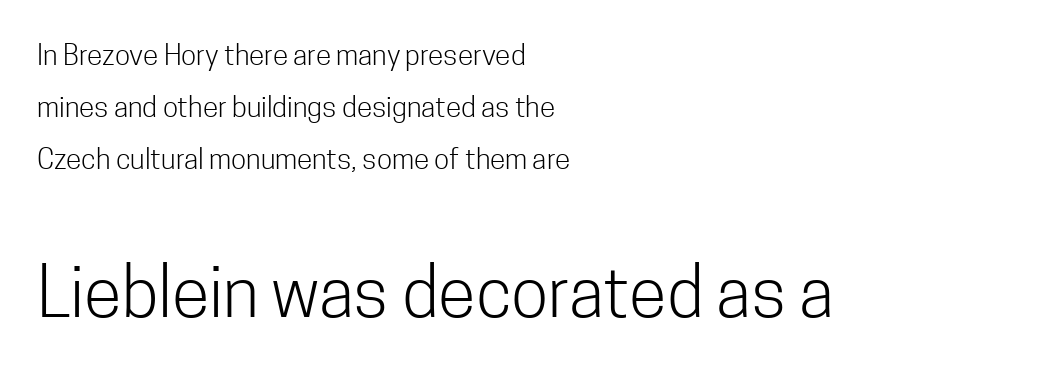
{"serif": "no", "italic": "no", "bold": "no", "weight": "light", "width": "condensed", "stroke_contrast": "low", "x_height": "medium", "monospaced": "no", "underline": "no", "align": "left", "line_spacing_ratio": 1.85, "letter_spacing": "normal", "letter_spacing_em": 0.0, "larger_block": "second", "size_ratio": 2.46, "glyph_px": 69}
